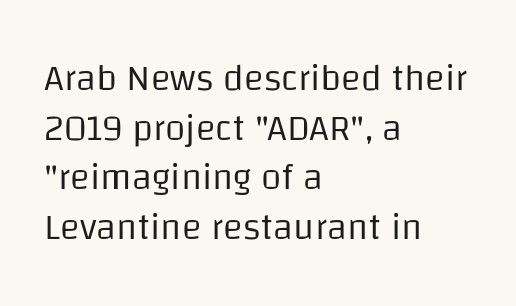
The image shows 37 px regular-weight sans-serif type, upright; set left-aligned, normal line spacing (1.34x), normal letter spacing, not underlined; low stroke contrast and a large x-height.
